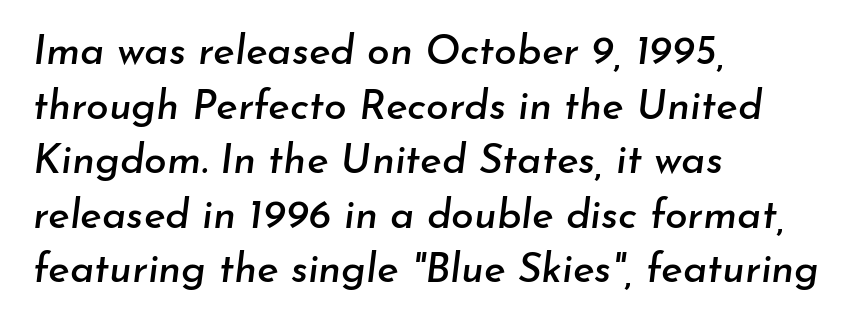
This rendering leaves character spacing at its baseline value. The paragraph shown leans on its left margin. Proportional: the letters do not fall into vertical columns. Designer's note — italics engaged.
